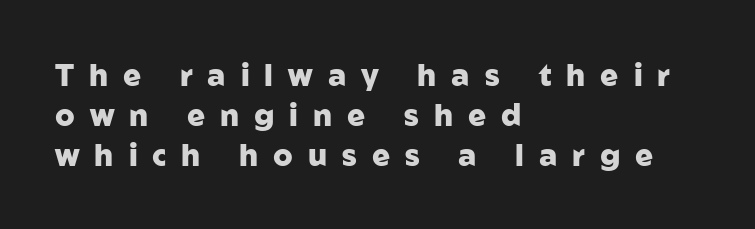
{"serif": "no", "italic": "no", "bold": "yes", "weight": "heavy", "width": "normal", "stroke_contrast": "low", "x_height": "medium", "monospaced": "no", "underline": "no", "align": "left", "line_spacing": "normal", "line_spacing_ratio": 1.33, "letter_spacing": "wide", "letter_spacing_em": 0.5, "glyph_px": 30}
